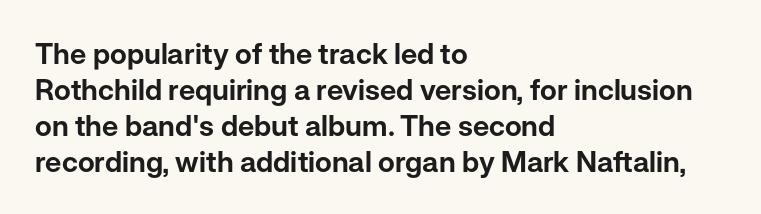
Q: Is the text italic (slanted)? A: No, it is upright.
Q: Is the typeface a serif or a sans-serif typeface? A: Sans-serif.
Q: Is the text underlined? A: No.
Q: How is the paragraph aligned? A: Left-aligned.
Q: Is the spacing between letters normal or unusually wide? A: Normal.
Q: Width (condensed, normal, or wide)? A: Normal.
Q: Stroke contrast? A: Low.
Q: x-height? A: Medium.
Q: Monospaced? A: No.
